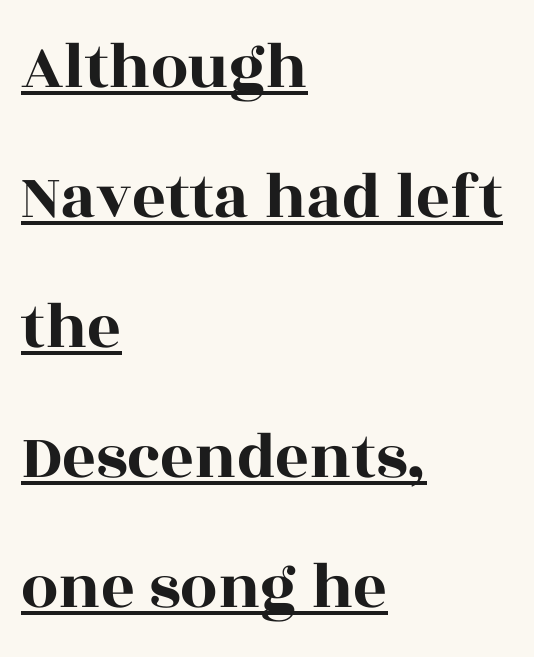
The image shows 66 px wide serif type, upright; set left-aligned, loose line spacing (1.97x), normal letter spacing, underlined; a large x-height.
